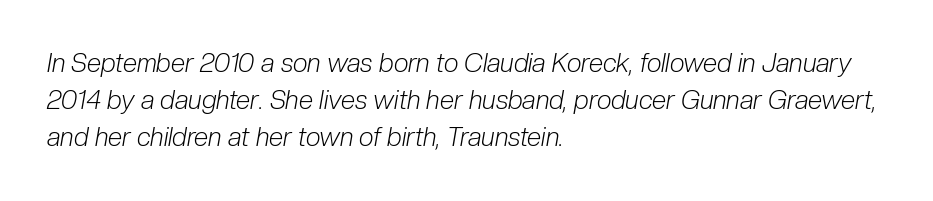
{"italic": "yes", "lean": "right", "slant_degrees": 10, "bold": "no", "underline": "no", "align": "left", "line_spacing": "normal", "line_spacing_ratio": 1.43, "letter_spacing": "normal", "letter_spacing_em": 0.0, "glyph_px": 26}
